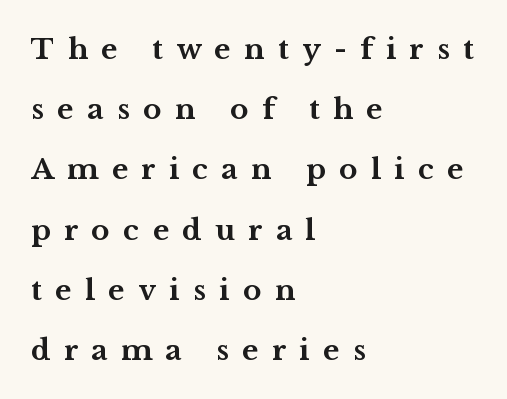
Q: Is the text bold? A: Yes.
Q: Is the text italic (slanted)? A: No, it is upright.
Q: Is the typeface a serif or a sans-serif typeface? A: Serif.
Q: Is the text underlined? A: No.
Q: How is the paragraph aligned? A: Left-aligned.
Q: Is the spacing between letters normal or unusually wide? A: Unusually wide.
Q: Is the spacing between lines tight, normal or loose? A: Loose.
Q: Width (condensed, normal, or wide)? A: Wide.
Q: Stroke contrast? A: Medium.
Q: x-height? A: Medium.
Q: Monospaced? A: No.
